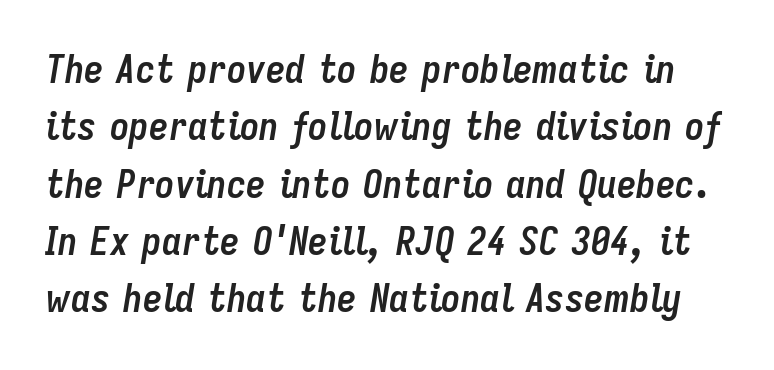
The image shows 39 px semibold, condensed type, italic (leaning right); set normal line spacing (1.47x), normal letter spacing, not underlined; low stroke contrast and a medium x-height.
